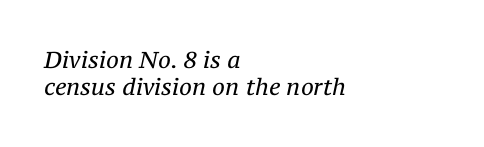
The image shows 23 px text type, italic (leaning right); set left-aligned, line spacing 1.19x, normal letter spacing, not underlined.
